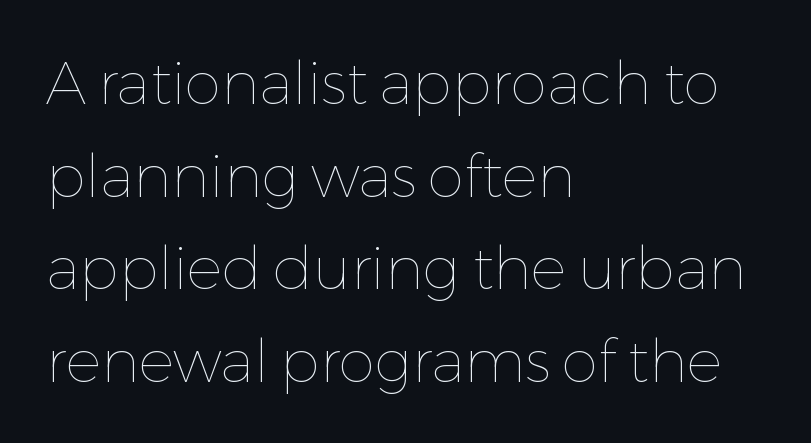
{"italic": "no", "bold": "no", "weight": "thin", "width": "normal", "stroke_contrast": "low", "x_height": "medium", "monospaced": "no", "underline": "no", "align": "left", "line_spacing": "normal", "line_spacing_ratio": 1.57, "letter_spacing": "normal", "letter_spacing_em": 0.0, "glyph_px": 59}
